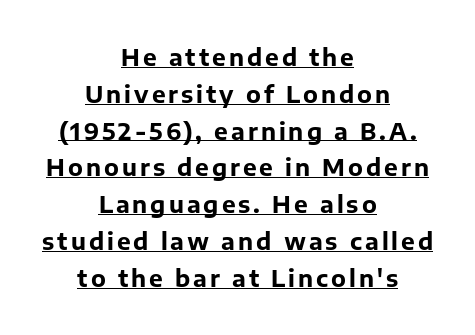
{"italic": "no", "bold": "yes", "underline": "yes", "align": "center", "line_spacing": "normal", "line_spacing_ratio": 1.6, "glyph_px": 23}
